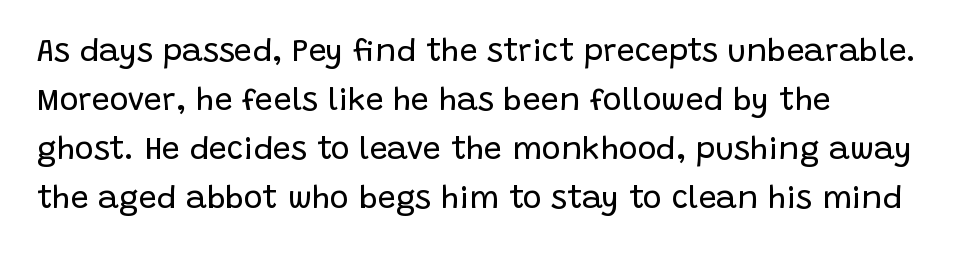
{"serif": "no", "italic": "no", "bold": "no", "weight": "regular", "width": "normal", "stroke_contrast": "low", "x_height": "large", "monospaced": "no", "underline": "no", "align": "left", "line_spacing": "normal", "line_spacing_ratio": 1.53, "letter_spacing": "normal", "letter_spacing_em": 0.0, "glyph_px": 32}
